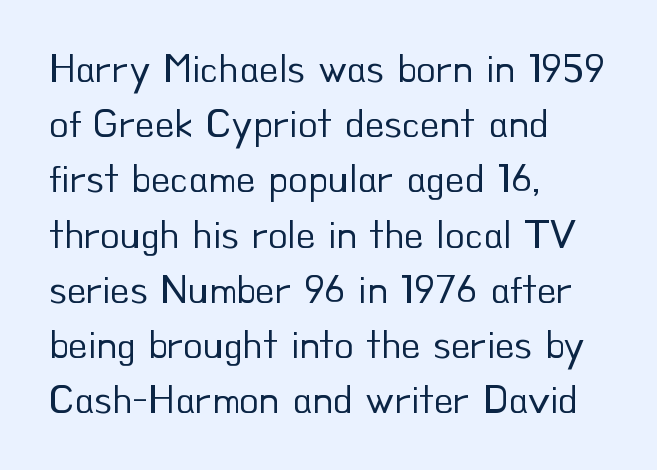
{"serif": "no", "italic": "no", "bold": "no", "weight": "regular", "width": "normal", "stroke_contrast": "low", "x_height": "small", "monospaced": "no", "underline": "no", "align": "left", "line_spacing": "normal", "line_spacing_ratio": 1.38, "letter_spacing": "normal", "letter_spacing_em": 0.0, "glyph_px": 40}
